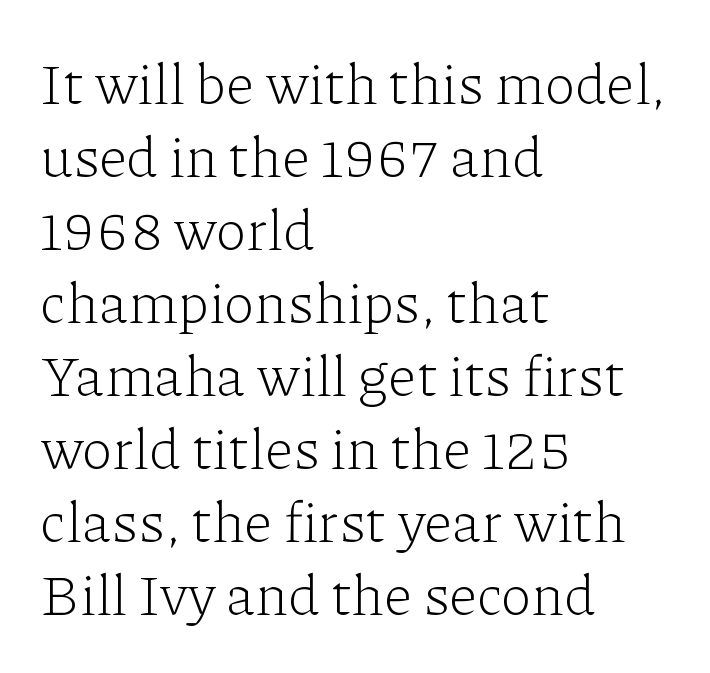
The image shows 57 px light serif type, upright; set left-aligned, normal line spacing (1.28x), normal letter spacing, not underlined; low stroke contrast and a medium x-height.
